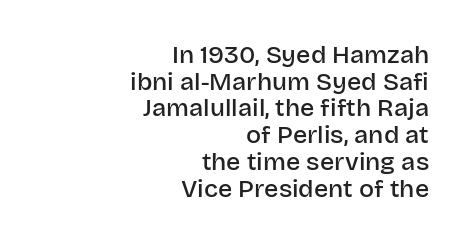
This is roman type, the default non-slanted kind. Each word holds together tightly as a unit, with standard inter-letter gaps. Baseline-to-baseline distance is barely more than the letter height. The words here are not underlined. Notice the strokes are somewhat thickened but not fully heavy: this is a semibold. The typesetter chose a ragged-left arrangement here.
